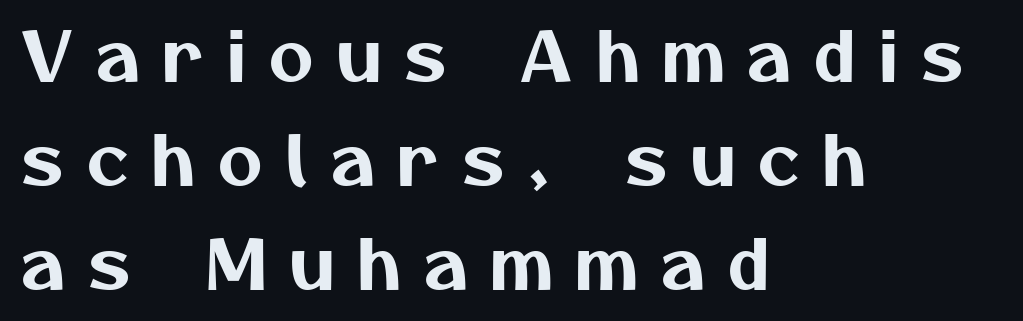
A bare baseline throughout the passage. I'd call this a sans setting — the letters go barefoot. Caption: expanded tracking, letters set apart. Each letter keeps its own natural width here, so spacing adapts to shape. The lines are quadded left. Whoever set this chose a conventional vertical rhythm.
